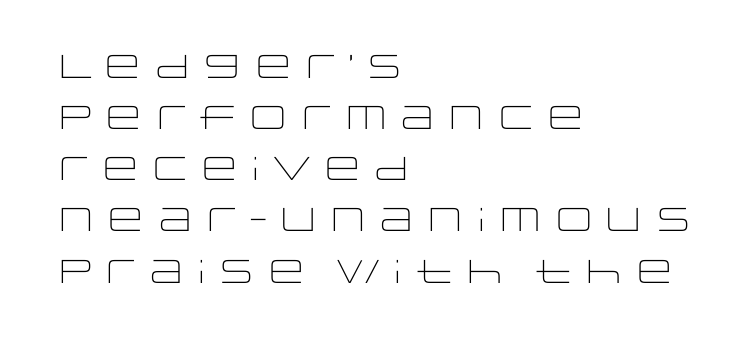
Q: Is the text bold? A: No.
Q: Is the text italic (slanted)? A: No, it is upright.
Q: Is the typeface a serif or a sans-serif typeface? A: Sans-serif.
Q: Is the text underlined? A: No.
Q: How is the paragraph aligned? A: Left-aligned.
Q: Is the spacing between letters normal or unusually wide? A: Normal.
Q: Is the spacing between lines tight, normal or loose? A: Normal.
Q: Width (condensed, normal, or wide)? A: Wide.
Q: Stroke contrast? A: Low.
Q: x-height? A: Large.
Q: Monospaced? A: No.
